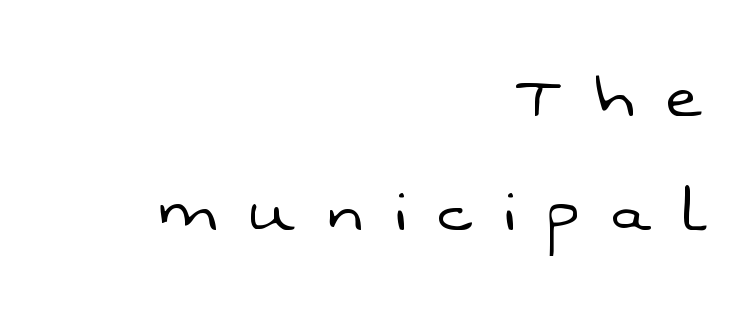
{"serif": "no", "bold": "no", "weight": "light", "width": "normal", "stroke_contrast": "low", "x_height": "medium", "monospaced": "no", "underline": "no", "align": "right", "line_spacing": "normal", "line_spacing_ratio": 1.5, "letter_spacing": "wide", "letter_spacing_em": 0.44, "glyph_px": 76}
